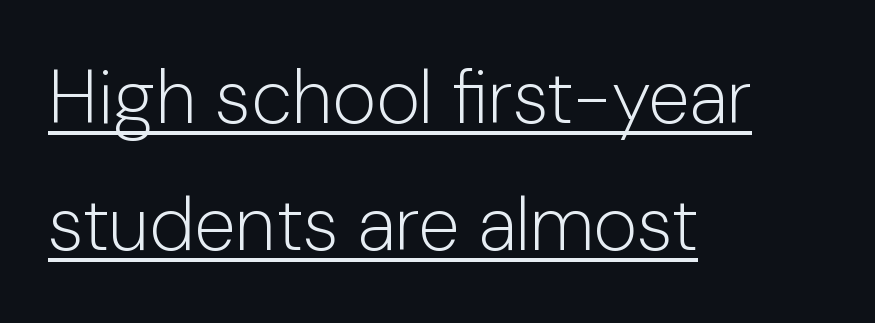
Q: Is the text bold? A: No.
Q: Is the text italic (slanted)? A: No, it is upright.
Q: Is the typeface a serif or a sans-serif typeface? A: Sans-serif.
Q: Is the text underlined? A: Yes.
Q: How is the paragraph aligned? A: Left-aligned.
Q: Is the spacing between letters normal or unusually wide? A: Normal.
Q: Is the spacing between lines tight, normal or loose? A: Normal.
Q: Width (condensed, normal, or wide)? A: Normal.
Q: Stroke contrast? A: Low.
Q: x-height? A: Medium.
Q: Monospaced? A: No.
